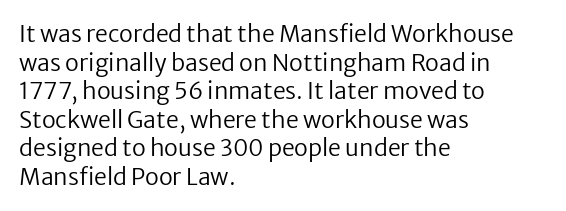
Q: Is the text bold? A: No.
Q: Is the text italic (slanted)? A: No, it is upright.
Q: Is the text underlined? A: No.
Q: How is the paragraph aligned? A: Left-aligned.
Q: Is the spacing between letters normal or unusually wide? A: Normal.
